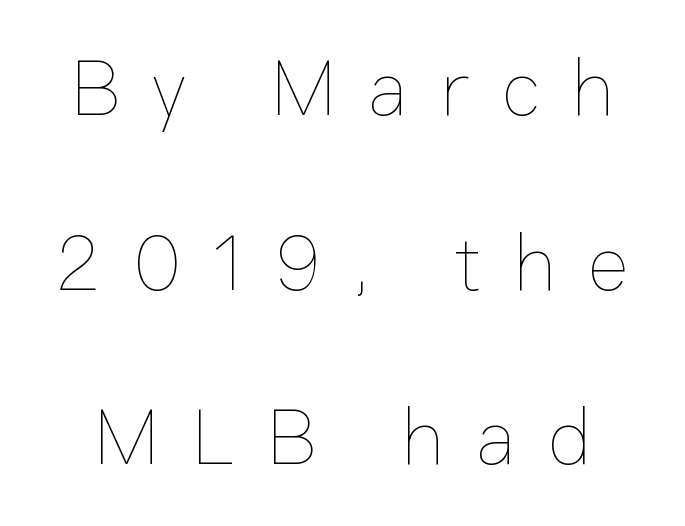
Do the characters align in a grid? No, the font is proportional. The typography opts for an upright posture over an oblique one. Caption: face not bold, strokes unweighted. Regarding leading, the lines here are spaced well apart. Any mark beneath the type? The region is blank.
